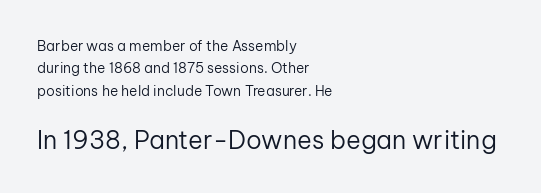
Q: Is the text bold? A: No.
Q: Is the text italic (slanted)? A: No, it is upright.
Q: Is the text underlined? A: No.
Q: How is the paragraph aligned? A: Left-aligned.
Q: Is the spacing between letters normal or unusually wide? A: Normal.
Q: Is the spacing between lines tight, normal or loose? A: Normal.
Q: Which block of text is set in a larger size, the first (top) or the second (bottom)? A: The second (bottom) one.
